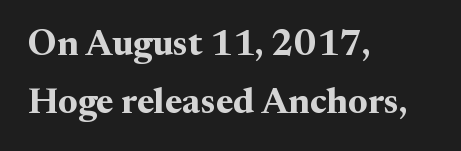
The image shows 36 px bold serif type, upright; set left-aligned, normal line spacing (1.61x), normal letter spacing, not underlined; medium stroke contrast and a medium x-height.
